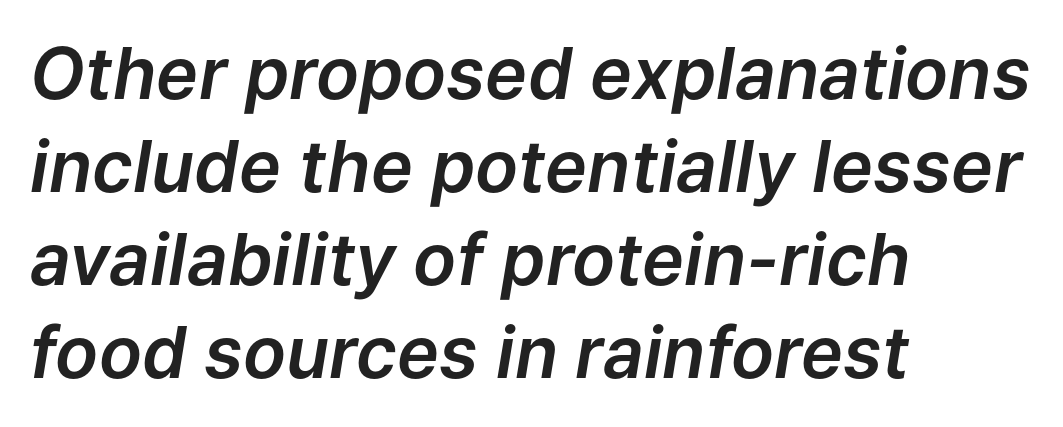
Q: Is the text italic (slanted)? A: Yes, it leans right by about 9 degrees.
Q: Is the text underlined? A: No.
Q: How is the paragraph aligned? A: Left-aligned.
Q: Is the spacing between letters normal or unusually wide? A: Normal.
Q: Is the spacing between lines tight, normal or loose? A: Normal.
Q: Width (condensed, normal, or wide)? A: Normal.
Q: Stroke contrast? A: Low.
Q: x-height? A: Medium.
Q: Monospaced? A: No.
